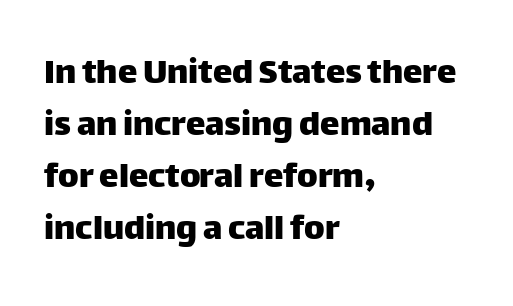
{"serif": "no", "italic": "no", "width": "normal", "stroke_contrast": "low", "x_height": "large", "monospaced": "no", "underline": "no", "align": "left", "line_spacing": "normal", "line_spacing_ratio": 1.33, "letter_spacing": "normal", "letter_spacing_em": 0.0, "glyph_px": 39}
